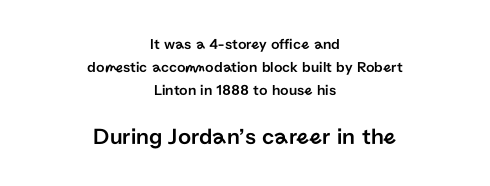
The image shows 23 px text type, upright; set centered, normal line spacing (1.53x), normal letter spacing, not underlined; the second (bottom) block is 1.53x larger.
